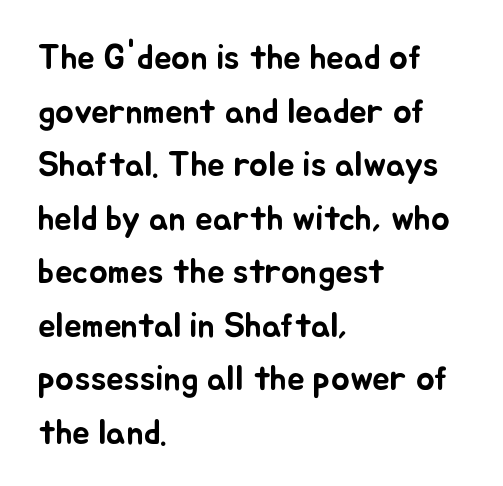
{"italic": "no", "width": "normal", "stroke_contrast": "low", "x_height": "small", "monospaced": "no", "underline": "no", "align": "left", "line_spacing": "normal", "line_spacing_ratio": 1.53, "letter_spacing": "normal", "letter_spacing_em": 0.0, "glyph_px": 35}
